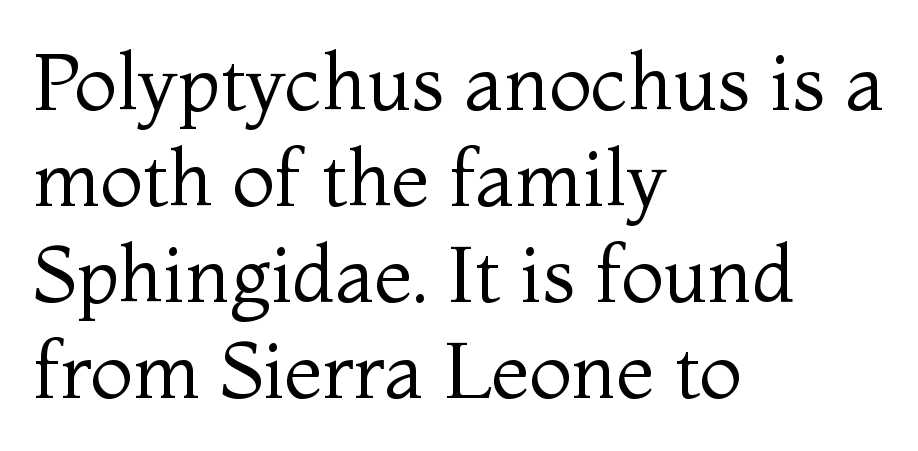
Honestly, there is no underline to notice here at all. This sample has the flowing, uneven cadence of proportional lettering. Vertical strokes here are truly vertical. Caption: multi-line text, flush left, ragged right.
